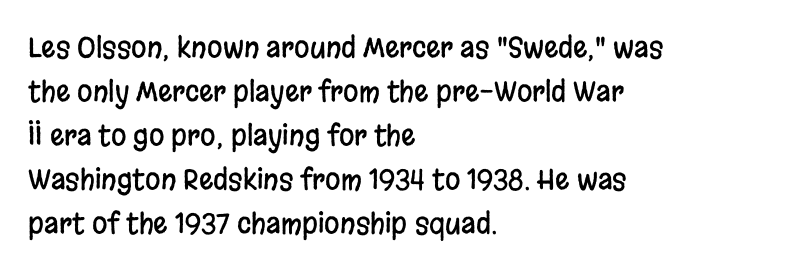
{"serif": "no", "italic": "no", "width": "condensed", "stroke_contrast": "low", "x_height": "large", "monospaced": "no", "underline": "no", "align": "left", "line_spacing": "normal", "line_spacing_ratio": 1.57, "letter_spacing": "normal", "letter_spacing_em": 0.0, "glyph_px": 28}
